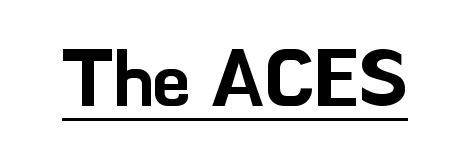
You can tell from the bare stems that sans-serif type was used. Beneath each row of characters lies a ruled line. The letters stand upright; this is a roman face. The passage shown is typed in a proportional face where columns would drift. The passage shown has conventional tracking throughout.
